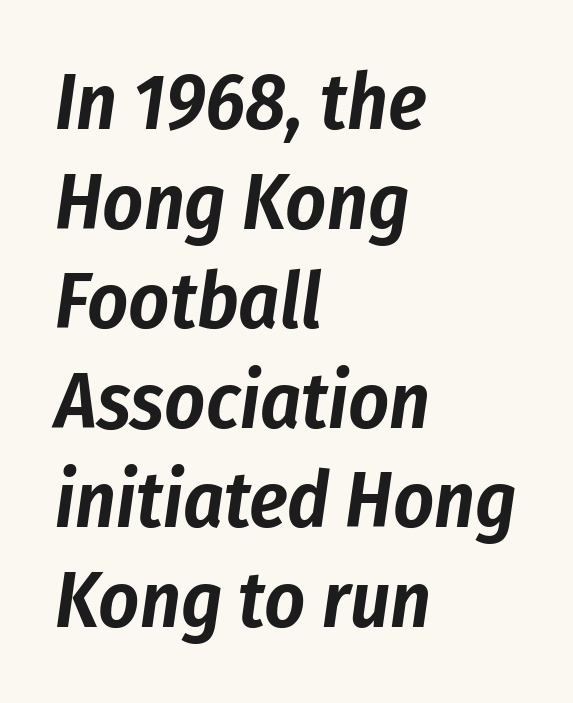
A typesetter would mark this as italic. Note the varied advance widths — an 'i' is clearly narrower than an 'm'. Look at the tracking — it's just the regular setting, nothing added. Vertically, the passage feels balanced, rows spaced as you'd expect. Check under the words: just untouched page.
